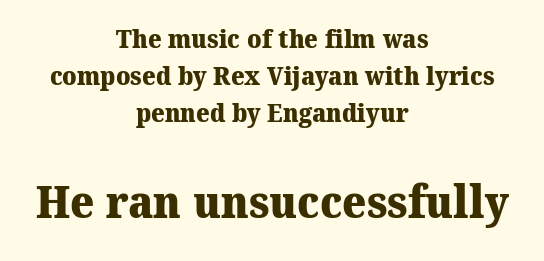
Q: Is the text bold? A: Yes.
Q: Is the typeface a serif or a sans-serif typeface? A: Serif.
Q: Is the text underlined? A: No.
Q: How is the paragraph aligned? A: Centered.
Q: Is the spacing between letters normal or unusually wide? A: Normal.
Q: Is the spacing between lines tight, normal or loose? A: Normal.
Q: Which block of text is set in a larger size, the first (top) or the second (bottom)? A: The second (bottom) one.
Q: Width (condensed, normal, or wide)? A: Normal.
Q: Stroke contrast? A: Medium.
Q: x-height? A: Medium.
Q: Monospaced? A: No.
